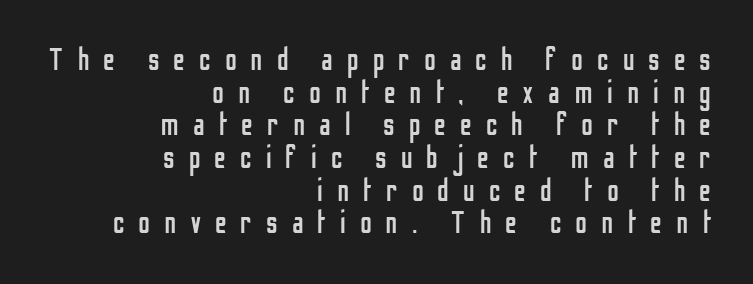
Q: Is the text bold? A: No.
Q: Is the text italic (slanted)? A: No, it is upright.
Q: Is the typeface a serif or a sans-serif typeface? A: Sans-serif.
Q: Is the text underlined? A: No.
Q: How is the paragraph aligned? A: Right-aligned.
Q: Is the spacing between letters normal or unusually wide? A: Unusually wide.
Q: Is the spacing between lines tight, normal or loose? A: Tight.
Q: Width (condensed, normal, or wide)? A: Condensed.
Q: Stroke contrast? A: Low.
Q: x-height? A: Medium.
Q: Monospaced? A: No.
